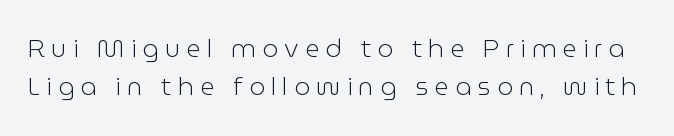
The image shows 25 px text type, upright; set normal line spacing (1.54x), unusually wide letter spacing (+0.25 em), not underlined.
